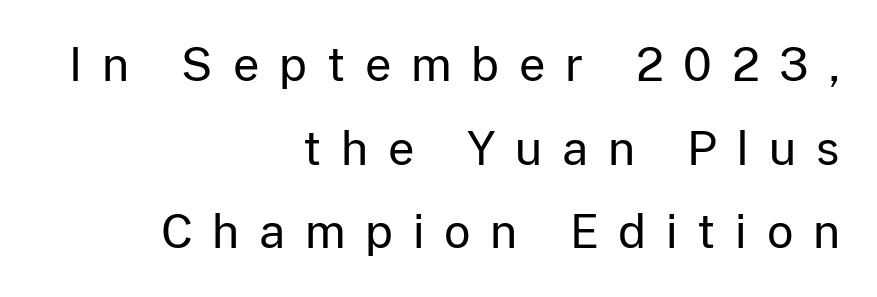
{"serif": "no", "italic": "no", "bold": "no", "weight": "regular", "width": "normal", "stroke_contrast": "low", "x_height": "medium", "monospaced": "no", "underline": "no", "align": "right", "line_spacing_ratio": 1.82, "letter_spacing": "wide", "letter_spacing_em": 0.43, "glyph_px": 46}
